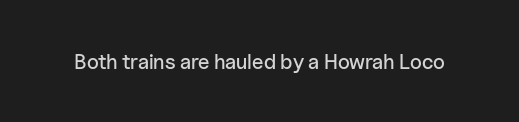
The image shows 21 px text type, upright; set normal letter spacing, not underlined.
